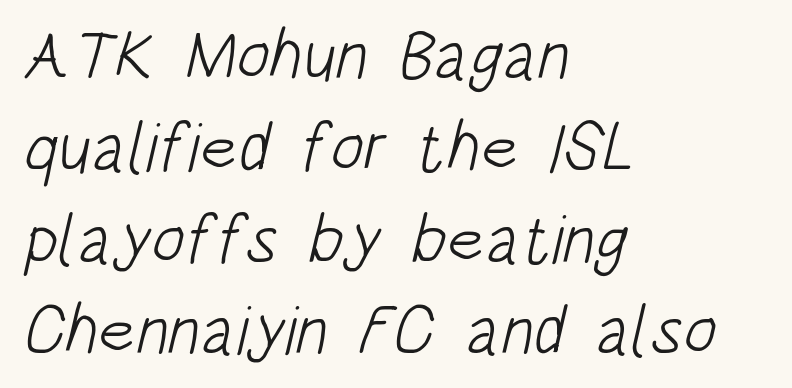
Q: Is the text bold? A: No.
Q: Is the typeface a serif or a sans-serif typeface? A: Sans-serif.
Q: Is the text underlined? A: No.
Q: How is the paragraph aligned? A: Left-aligned.
Q: Is the spacing between letters normal or unusually wide? A: Normal.
Q: Is the spacing between lines tight, normal or loose? A: Normal.
Q: Width (condensed, normal, or wide)? A: Condensed.
Q: Stroke contrast? A: Low.
Q: x-height? A: Large.
Q: Monospaced? A: No.
